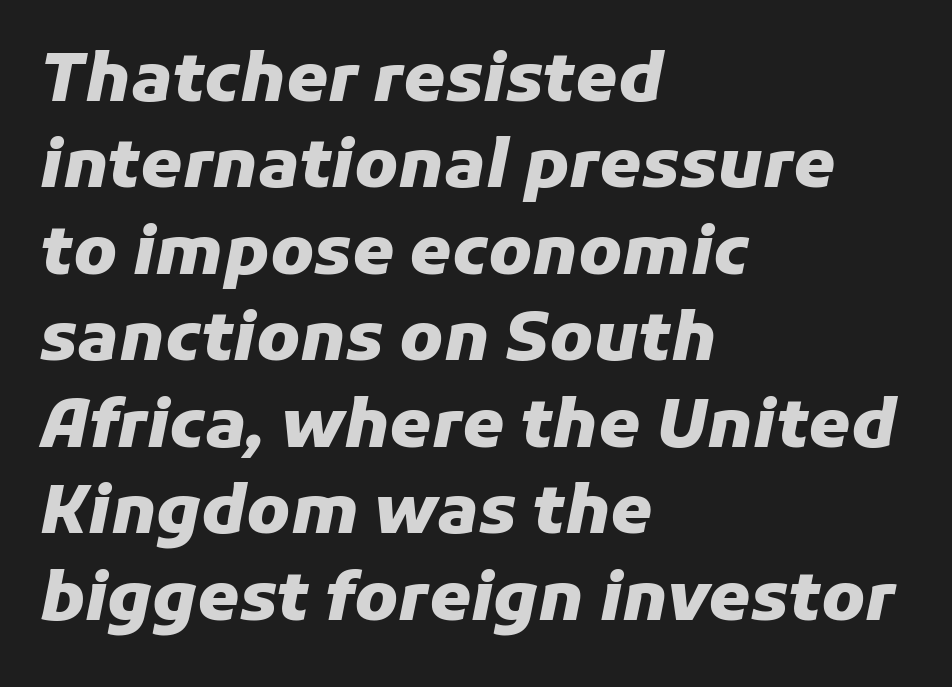
The image shows 67 px heavy type, italic (leaning right); set left-aligned, normal line spacing (1.29x), normal letter spacing, not underlined; low stroke contrast and a medium x-height.
